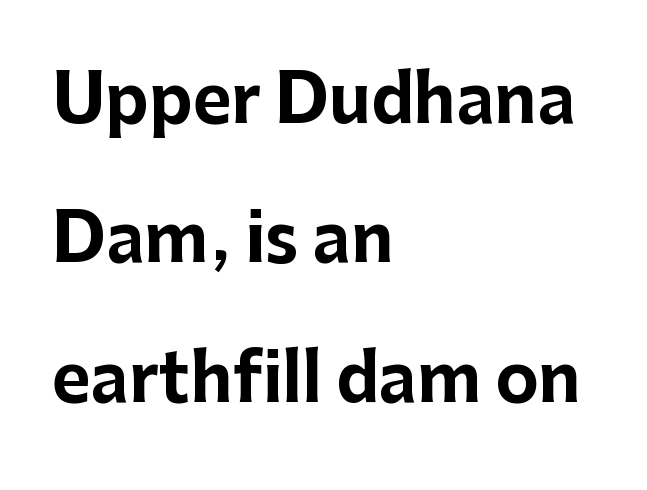
No word sits above an underline. You could not count columns in this text — the font is proportionally spaced. How would I describe the line gaps? Wide and relaxed. These lines keep a tight, regular rhythm from letter to letter. Each line starts at the same left margin while the right side varies. Notice how the stems are strictly vertical — no italics here.
